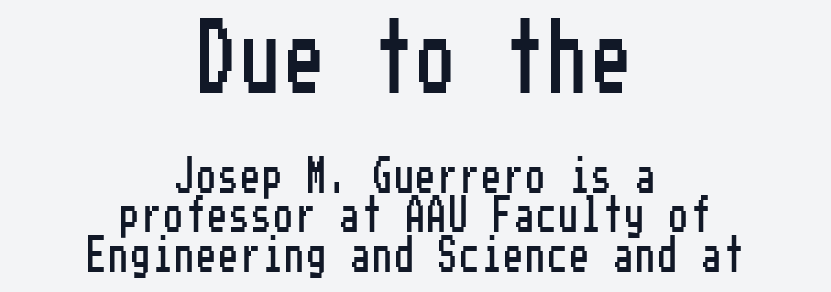
Is there any slant? The stems are plumb. Notice how descenders almost collide with the ascenders below — that's tight leading. Typesetter's note — upper block bumped up in size, lower block left smaller. Each letter's strokes conclude bluntly, with no projecting serifs. Line starts and ends both wander, symmetrically. Descenders are the only things crossing below the line.
